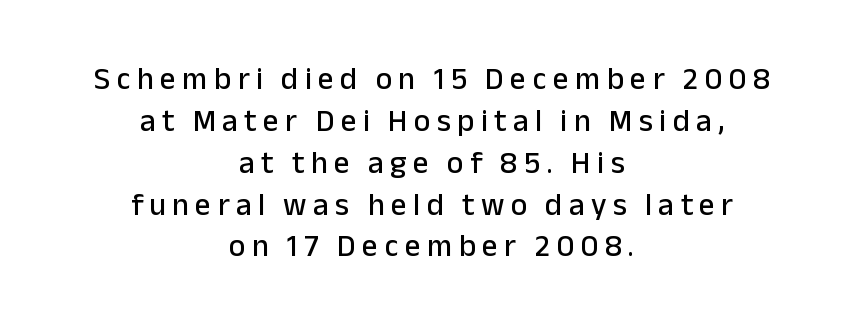
The image shows 31 px sans-serif type, upright; set centered, normal line spacing (1.35x), unusually wide letter spacing (+0.21 em), not underlined; low stroke contrast and a medium x-height.
